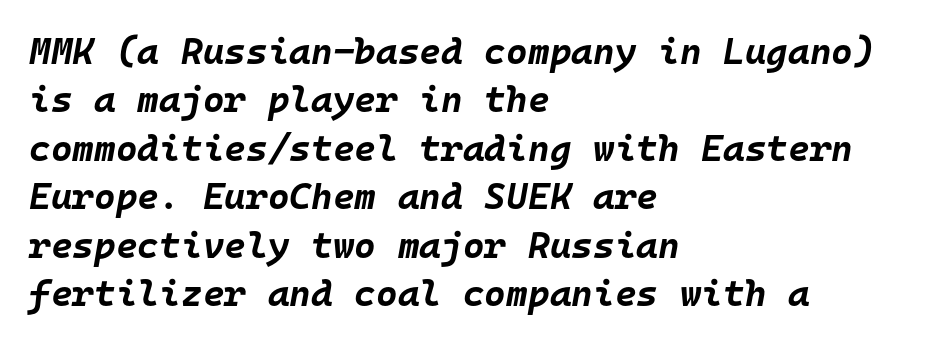
The strip under each line holds only bare page. Looks like terminal output: every glyph gets an equal slot. The block of text has a typical density, with ordinary space between rows. The rendering applies a slant to the glyphs. A typesetter would call this zero additional tracking. Typeset ragged right — the left edge is the straight one.
